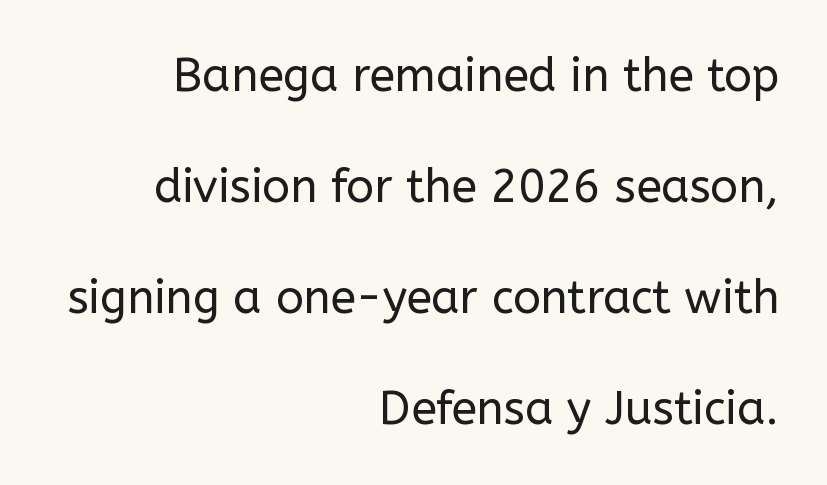
These lines are rendered in a variable-pitch font. The strip under each line holds only bare page. Observe the ordinary spacing: letters are neighbours, not strangers. Examine the stroke ends and you'll find no serifs. Notice how the stems are strictly vertical — no italics here.
